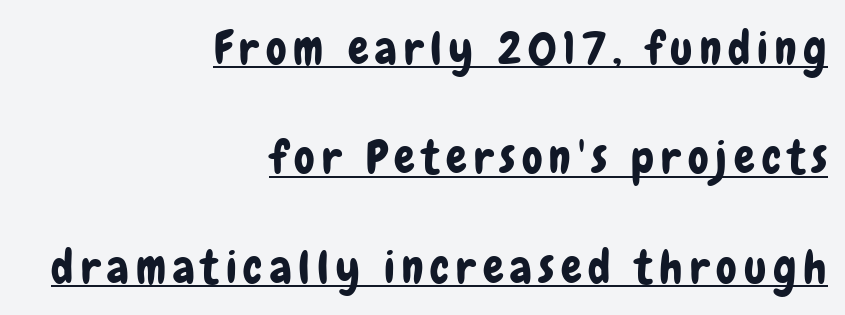
These lines are set flush right with a ragged left edge. Leading: increased. Caption: lettering with a line underneath. Note the varied advance widths — an 'i' is clearly narrower than an 'm'. The typography opts for an upright posture over an oblique one. Examine the stroke ends and you'll find no serifs.
